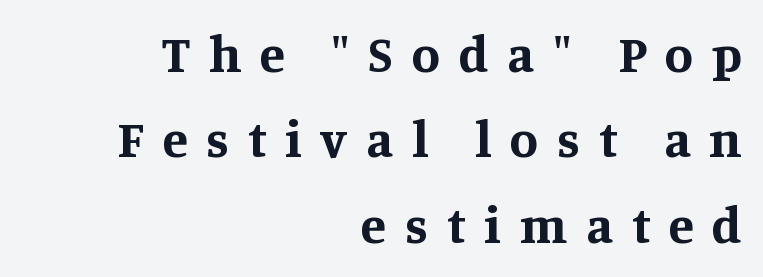
{"serif": "yes", "italic": "no", "bold": "yes", "weight": "bold", "width": "normal", "stroke_contrast": "medium", "x_height": "large", "monospaced": "no", "underline": "no", "align": "right", "line_spacing": "normal", "line_spacing_ratio": 1.64, "letter_spacing": "wide", "letter_spacing_em": 0.36, "glyph_px": 52}
